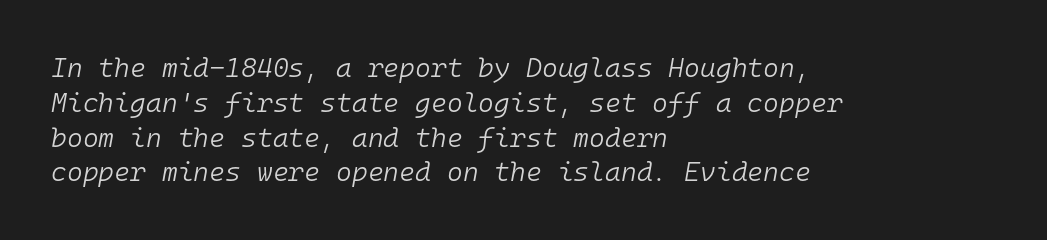
{"italic": "yes", "lean": "right", "slant_degrees": 10, "bold": "no", "underline": "no", "align": "left", "line_spacing": "normal", "line_spacing_ratio": 1.29, "letter_spacing": "normal", "letter_spacing_em": 0.0, "glyph_px": 27}
